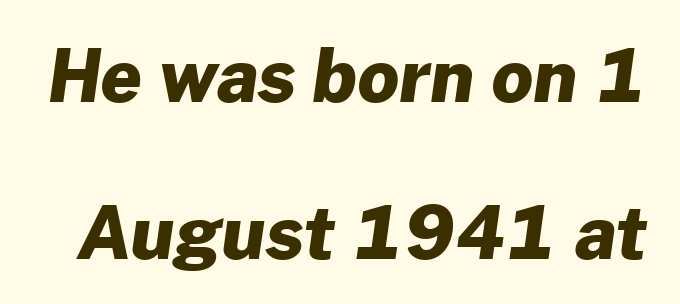
The image shows 72 px heavy sans-serif type; set loose line spacing (2.18x), normal letter spacing, not underlined; low stroke contrast and a medium x-height.
